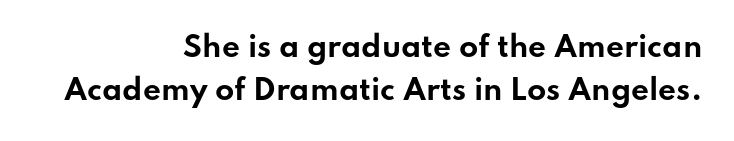
{"serif": "no", "italic": "no", "bold": "yes", "weight": "bold", "width": "wide", "stroke_contrast": "low", "x_height": "small", "monospaced": "no", "underline": "no", "align": "right", "line_spacing": "normal", "line_spacing_ratio": 1.55, "letter_spacing": "normal", "letter_spacing_em": 0.0, "glyph_px": 28}
